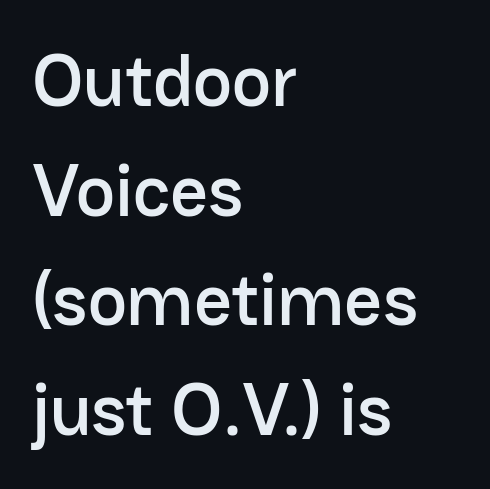
Q: Is the text italic (slanted)? A: No, it is upright.
Q: Is the typeface a serif or a sans-serif typeface? A: Sans-serif.
Q: Is the text underlined? A: No.
Q: How is the paragraph aligned? A: Left-aligned.
Q: Is the spacing between letters normal or unusually wide? A: Normal.
Q: Is the spacing between lines tight, normal or loose? A: Normal.
Q: Width (condensed, normal, or wide)? A: Normal.
Q: Stroke contrast? A: Low.
Q: x-height? A: Medium.
Q: Monospaced? A: No.
